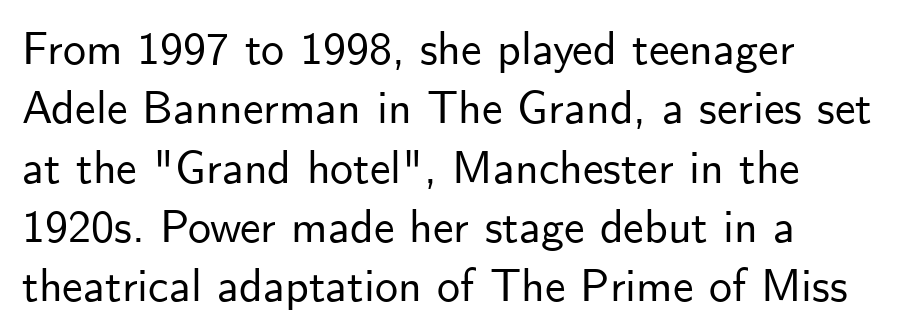
The image shows 46 px sans-serif type, upright; set left-aligned, normal line spacing (1.29x), normal letter spacing, not underlined; low stroke contrast and a small x-height.
